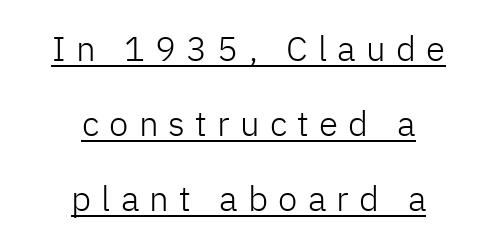
{"serif": "no", "italic": "no", "bold": "no", "weight": "light", "width": "normal", "stroke_contrast": "low", "x_height": "medium", "monospaced": "no", "underline": "yes", "align": "center", "line_spacing": "loose", "line_spacing_ratio": 2.14, "letter_spacing": "wide", "letter_spacing_em": 0.29, "glyph_px": 35}
